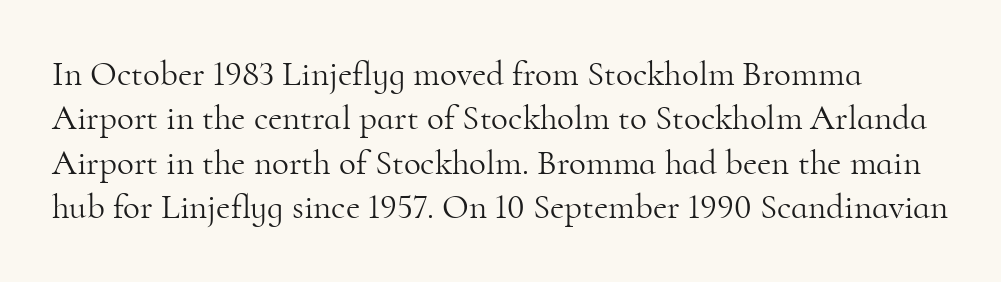
The image shows 35 px light serif type, upright; set normal line spacing (1.27x), normal letter spacing, not underlined; high stroke contrast and a small x-height.
